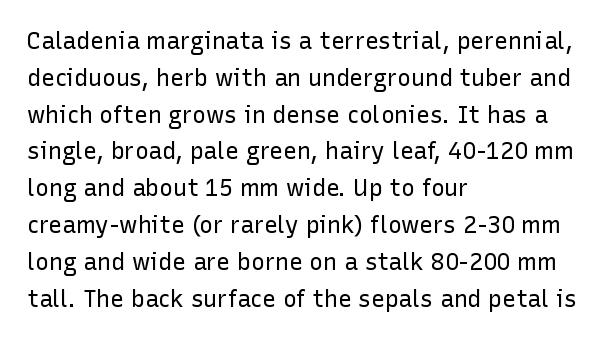
Q: Is the text bold? A: No.
Q: Is the text italic (slanted)? A: No, it is upright.
Q: Is the text underlined? A: No.
Q: How is the paragraph aligned? A: Left-aligned.
Q: Is the spacing between letters normal or unusually wide? A: Normal.
Q: Is the spacing between lines tight, normal or loose? A: Normal.
